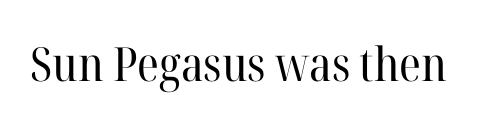
{"serif": "yes", "italic": "no", "bold": "no", "weight": "regular", "width": "normal", "stroke_contrast": "high", "x_height": "medium", "monospaced": "no", "underline": "no", "letter_spacing": "normal", "letter_spacing_em": 0.0, "glyph_px": 47}
